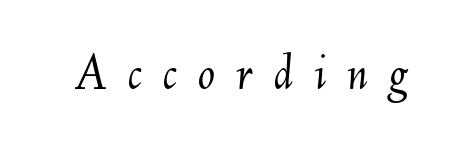
Q: Is the text bold? A: No.
Q: Is the text italic (slanted)? A: Yes, it leans right by about 6 degrees.
Q: Is the text underlined? A: No.
Q: Is the spacing between letters normal or unusually wide? A: Unusually wide.
Q: Width (condensed, normal, or wide)? A: Normal.
Q: Stroke contrast? A: Medium.
Q: x-height? A: Small.
Q: Monospaced? A: No.
